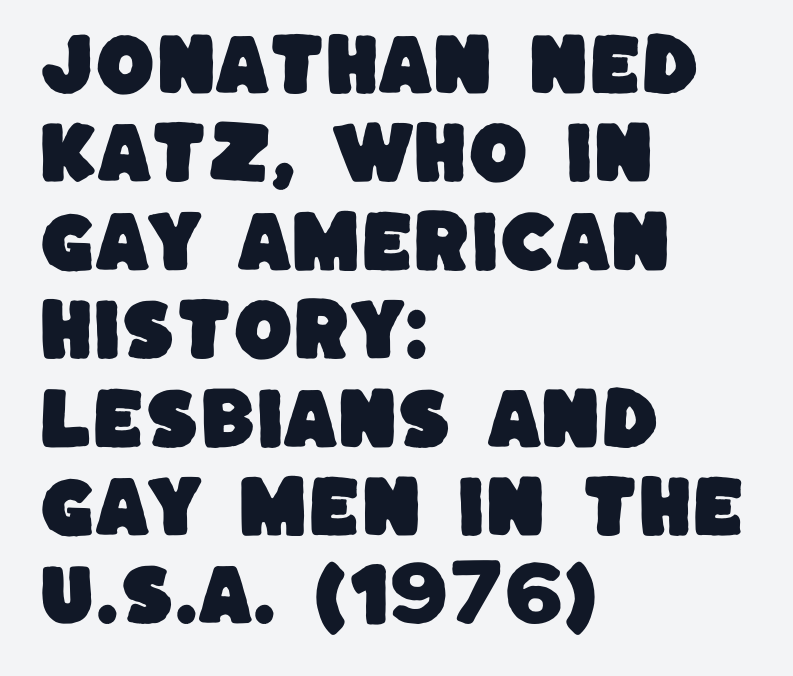
Each line starts at the same left margin while the right side varies. Leading: standard. No word sits above an underline. Here the glyphs are tracked normally, forming tight word shapes. The rendering shows plain stroke endings on the letterforms — a sans-serif design.
